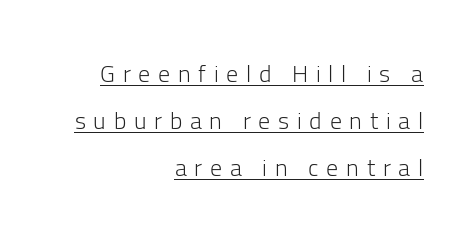
{"italic": "no", "bold": "no", "underline": "yes", "align": "right", "line_spacing": "loose", "line_spacing_ratio": 1.96, "letter_spacing": "wide", "letter_spacing_em": 0.32, "glyph_px": 24}
